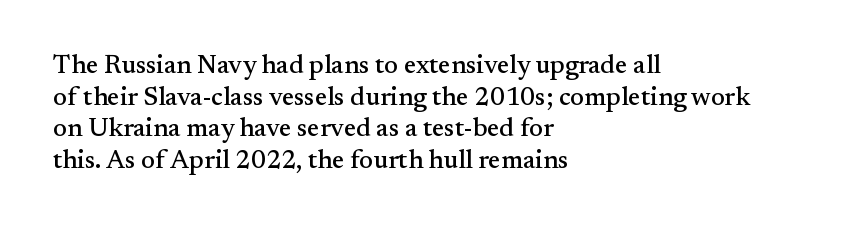
{"italic": "no", "underline": "no", "align": "left", "line_spacing_ratio": 1.22, "letter_spacing": "normal", "letter_spacing_em": 0.0, "glyph_px": 26}
